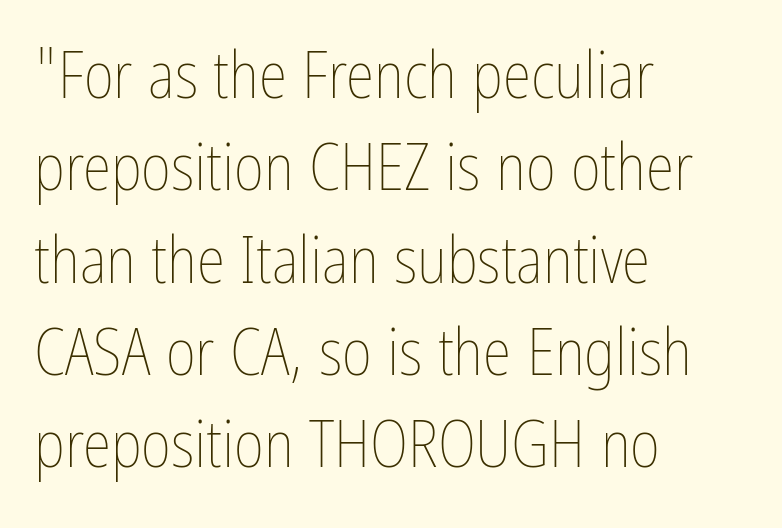
{"italic": "no", "bold": "no", "weight": "thin", "width": "condensed", "stroke_contrast": "low", "x_height": "medium", "monospaced": "no", "underline": "no", "align": "left", "line_spacing": "normal", "line_spacing_ratio": 1.42, "letter_spacing": "normal", "letter_spacing_em": 0.0, "glyph_px": 65}
